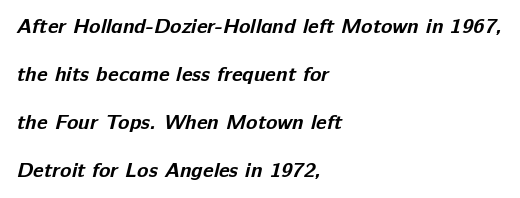
{"bold": "yes", "underline": "no", "align": "left", "line_spacing": "loose", "line_spacing_ratio": 2.28, "letter_spacing": "normal", "letter_spacing_em": 0.0, "glyph_px": 21}
